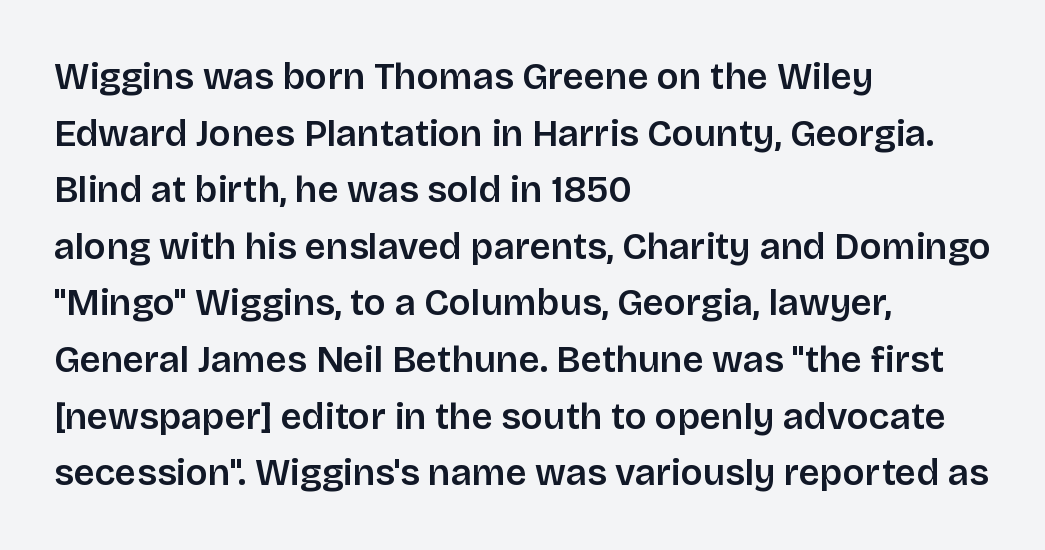
Standard letterfit; no display-style spreading of the glyphs. The foot of each line stays bare and open. The passage shown is semibold, sitting just below true bold. This sample has the flowing, uneven cadence of proportional lettering. I'd call this a sans setting — the letters go barefoot.
